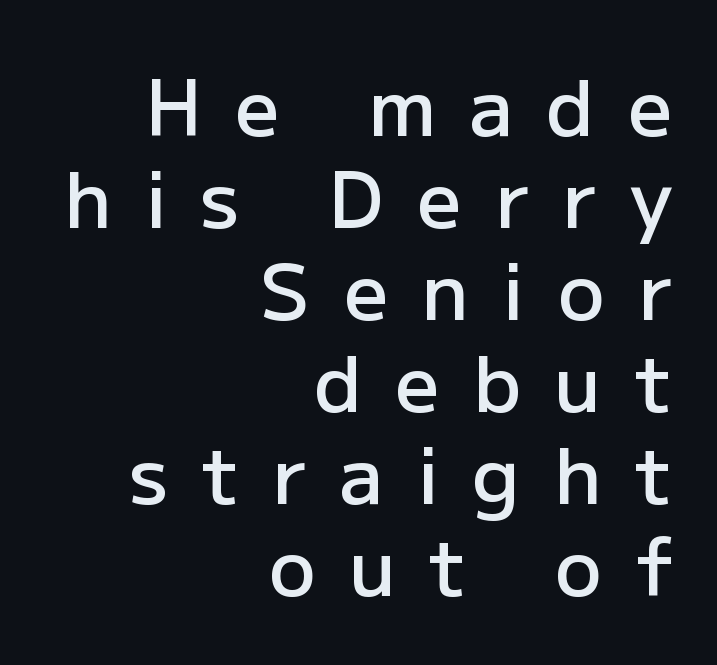
{"serif": "no", "italic": "no", "bold": "semi", "weight": "semibold", "width": "normal", "stroke_contrast": "low", "x_height": "medium", "monospaced": "no", "underline": "no", "align": "right", "line_spacing_ratio": 1.18, "letter_spacing": "wide", "letter_spacing_em": 0.43, "glyph_px": 78}
